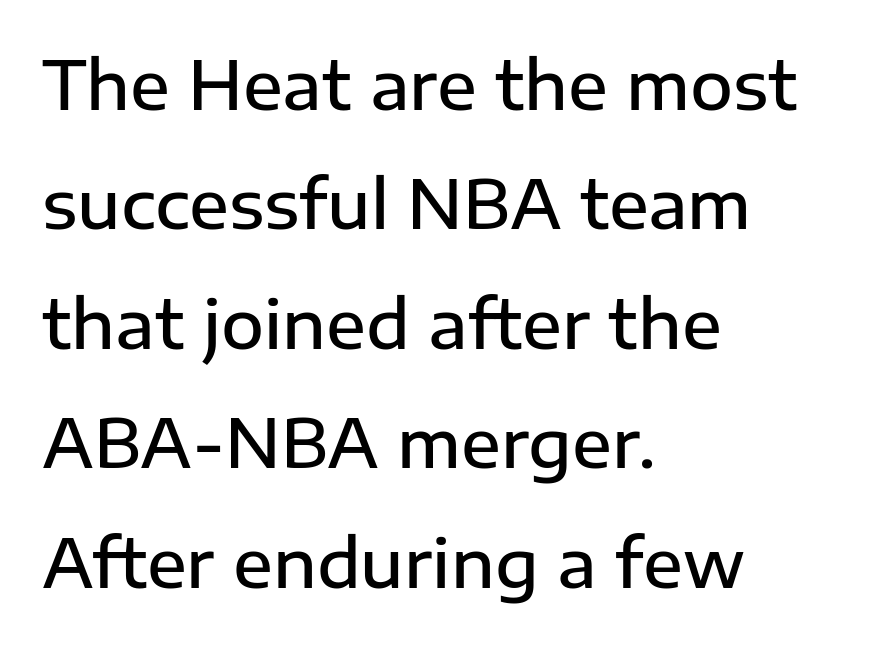
Q: Is the text bold? A: Semi-bold.
Q: Is the text italic (slanted)? A: No, it is upright.
Q: Is the typeface a serif or a sans-serif typeface? A: Sans-serif.
Q: Is the text underlined? A: No.
Q: How is the paragraph aligned? A: Left-aligned.
Q: Is the spacing between letters normal or unusually wide? A: Normal.
Q: Width (condensed, normal, or wide)? A: Normal.
Q: Stroke contrast? A: Low.
Q: x-height? A: Medium.
Q: Monospaced? A: No.
